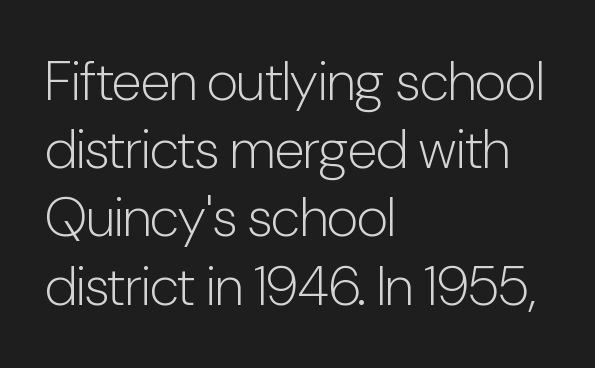
Q: Is the text bold? A: No.
Q: Is the text italic (slanted)? A: No, it is upright.
Q: Is the typeface a serif or a sans-serif typeface? A: Sans-serif.
Q: Is the text underlined? A: No.
Q: How is the paragraph aligned? A: Left-aligned.
Q: Is the spacing between letters normal or unusually wide? A: Normal.
Q: Width (condensed, normal, or wide)? A: Condensed.
Q: Stroke contrast? A: Low.
Q: x-height? A: Medium.
Q: Monospaced? A: No.
